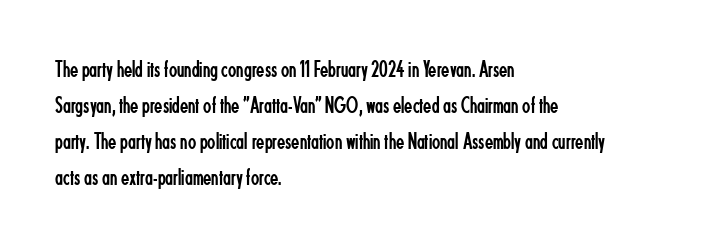
{"italic": "no", "bold": "no", "underline": "no", "align": "left", "line_spacing": "normal", "line_spacing_ratio": 1.5, "letter_spacing": "normal", "letter_spacing_em": 0.0, "glyph_px": 24}
